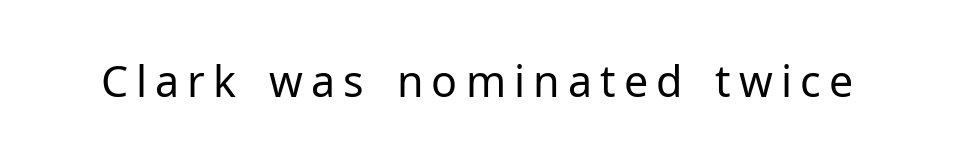
Q: Is the text bold? A: No.
Q: Is the text italic (slanted)? A: No, it is upright.
Q: Is the typeface a serif or a sans-serif typeface? A: Sans-serif.
Q: Is the text underlined? A: No.
Q: Width (condensed, normal, or wide)? A: Normal.
Q: Stroke contrast? A: Low.
Q: x-height? A: Medium.
Q: Monospaced? A: No.
